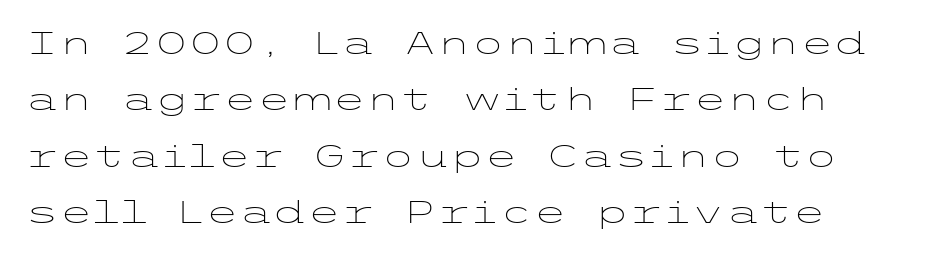
{"serif": "no", "italic": "no", "bold": "no", "weight": "light", "width": "wide", "stroke_contrast": "low", "x_height": "medium", "underline": "no", "align": "left", "line_spacing_ratio": 1.82, "letter_spacing": "normal", "letter_spacing_em": 0.0, "glyph_px": 31}
